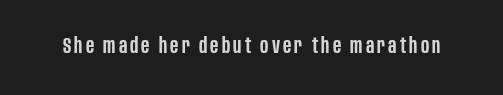
Q: Is the text bold? A: Semi-bold.
Q: Is the text italic (slanted)? A: No, it is upright.
Q: Is the text underlined? A: No.
